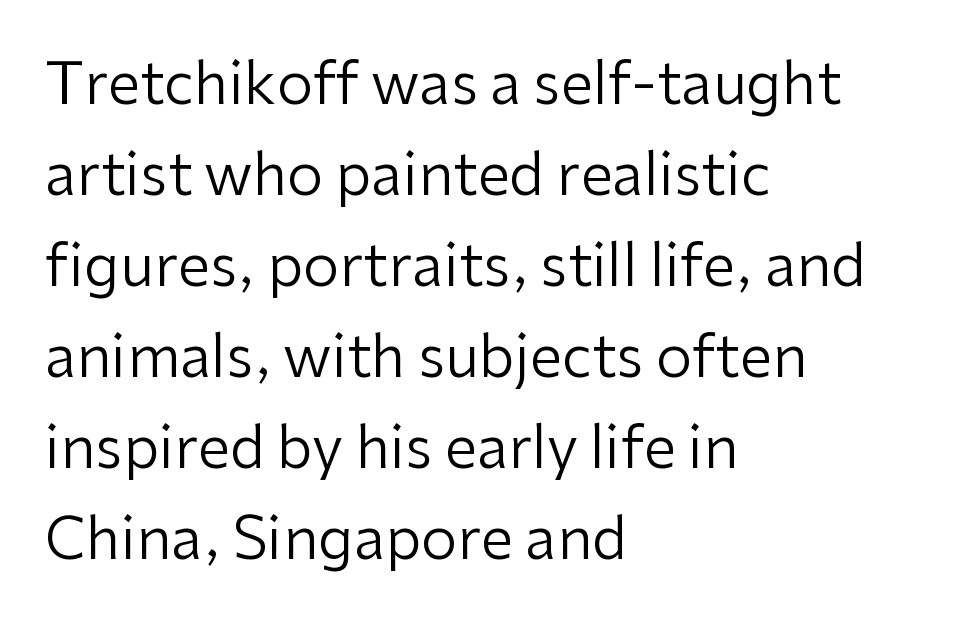
The image shows 58 px regular-weight sans-serif type, upright; set left-aligned, normal line spacing (1.57x), normal letter spacing, not underlined; low stroke contrast and a medium x-height.
